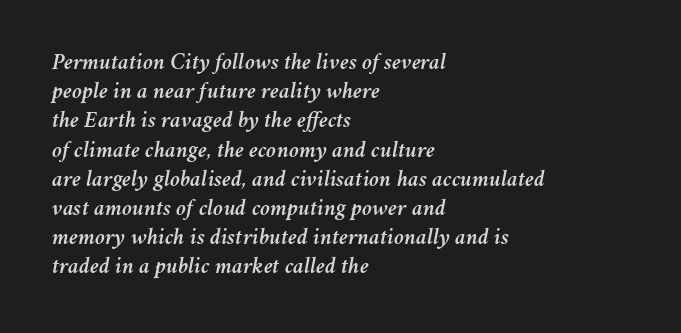
Q: Is the text italic (slanted)? A: Yes, it leans right by about 11 degrees.
Q: Is the text underlined? A: No.
Q: How is the paragraph aligned? A: Left-aligned.
Q: Is the spacing between letters normal or unusually wide? A: Normal.
Q: Is the spacing between lines tight, normal or loose? A: Normal.
